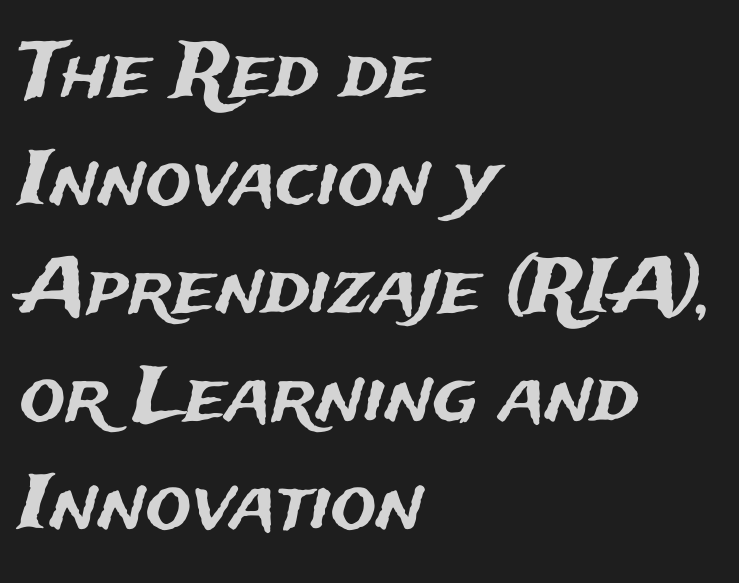
Q: Is the text italic (slanted)? A: Yes.
Q: Is the typeface a serif or a sans-serif typeface? A: Sans-serif.
Q: Is the text underlined? A: No.
Q: How is the paragraph aligned? A: Left-aligned.
Q: Is the spacing between letters normal or unusually wide? A: Normal.
Q: Is the spacing between lines tight, normal or loose? A: Normal.
Q: Width (condensed, normal, or wide)? A: Normal.
Q: Stroke contrast? A: Medium.
Q: x-height? A: Medium.
Q: Monospaced? A: No.
